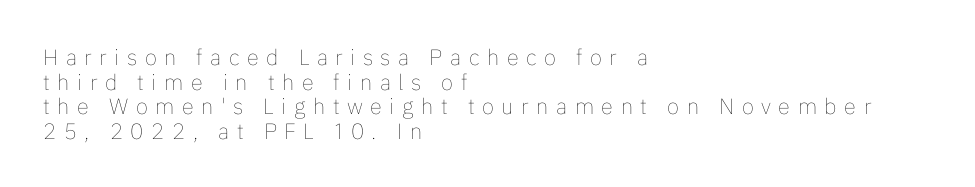
{"italic": "no", "bold": "no", "underline": "no", "align": "left", "line_spacing": "tight", "line_spacing_ratio": 1.12, "letter_spacing": "wide", "letter_spacing_em": 0.34, "glyph_px": 22}
